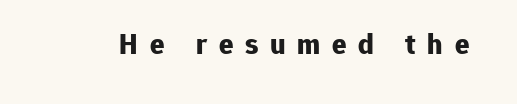
Q: Is the text bold? A: Yes.
Q: Is the text italic (slanted)? A: No, it is upright.
Q: Is the typeface a serif or a sans-serif typeface? A: Sans-serif.
Q: Is the text underlined? A: No.
Q: Is the spacing between letters normal or unusually wide? A: Unusually wide.
Q: Width (condensed, normal, or wide)? A: Normal.
Q: Stroke contrast? A: Low.
Q: x-height? A: Medium.
Q: Monospaced? A: No.
